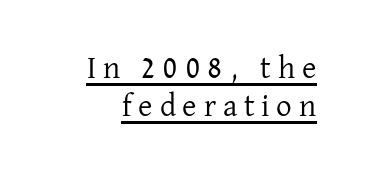
The image shows 31 px regular-weight serif type, upright; set line spacing 1.23x, unusually wide letter spacing (+0.22 em), underlined; low stroke contrast and a medium x-height.
